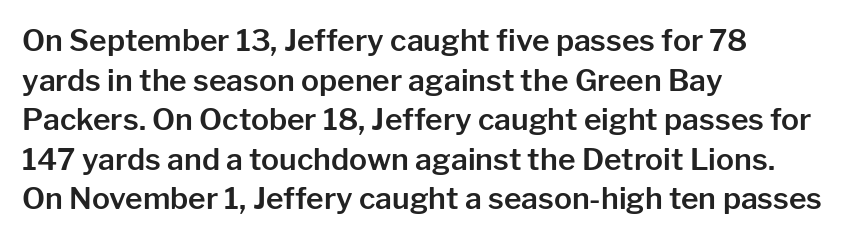
The image shows 30 px sans-serif type, upright; set left-aligned, normal line spacing (1.32x), normal letter spacing, not underlined; low stroke contrast and a medium x-height.
